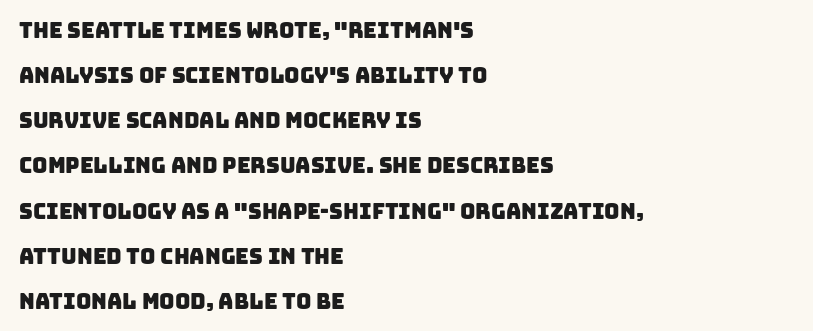
The image shows 21 px text type; set left-aligned, loose line spacing (2.15x), normal letter spacing, not underlined.
